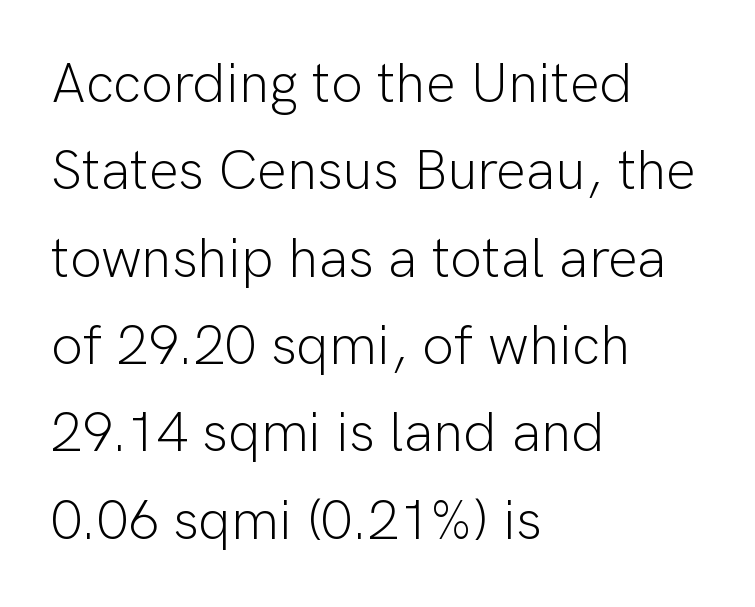
{"serif": "no", "italic": "no", "bold": "no", "weight": "light", "width": "normal", "stroke_contrast": "low", "x_height": "medium", "monospaced": "no", "underline": "no", "align": "left", "line_spacing": "normal", "line_spacing_ratio": 1.56, "letter_spacing": "normal", "letter_spacing_em": 0.0, "glyph_px": 56}
